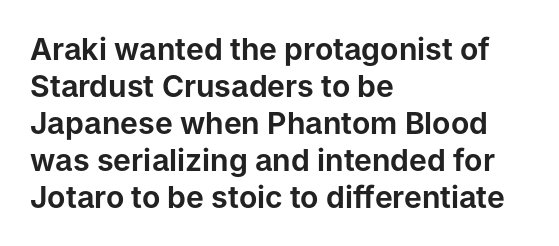
The image shows 30 px sans-serif type, upright; set left-aligned, line spacing 1.23x, normal letter spacing, not underlined; low stroke contrast and a medium x-height.
